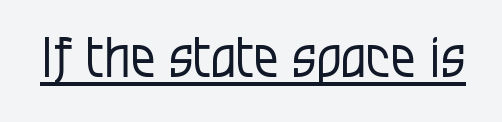
Short note: letters normally spaced. In terms of posture, this sample is upright. This rendering employs a face without finishing strokes, i.e., a sans-serif. On a weight scale, this lands at 450 or below. A typesetter would call this proportional, since set widths differ per character. Descenders here cross a horizontal rule under the line.
